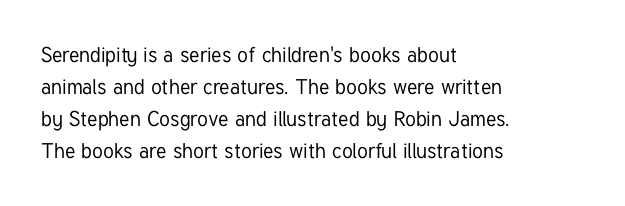
The image shows 21 px text type, upright; set left-aligned, normal line spacing (1.52x), normal letter spacing, not underlined.
